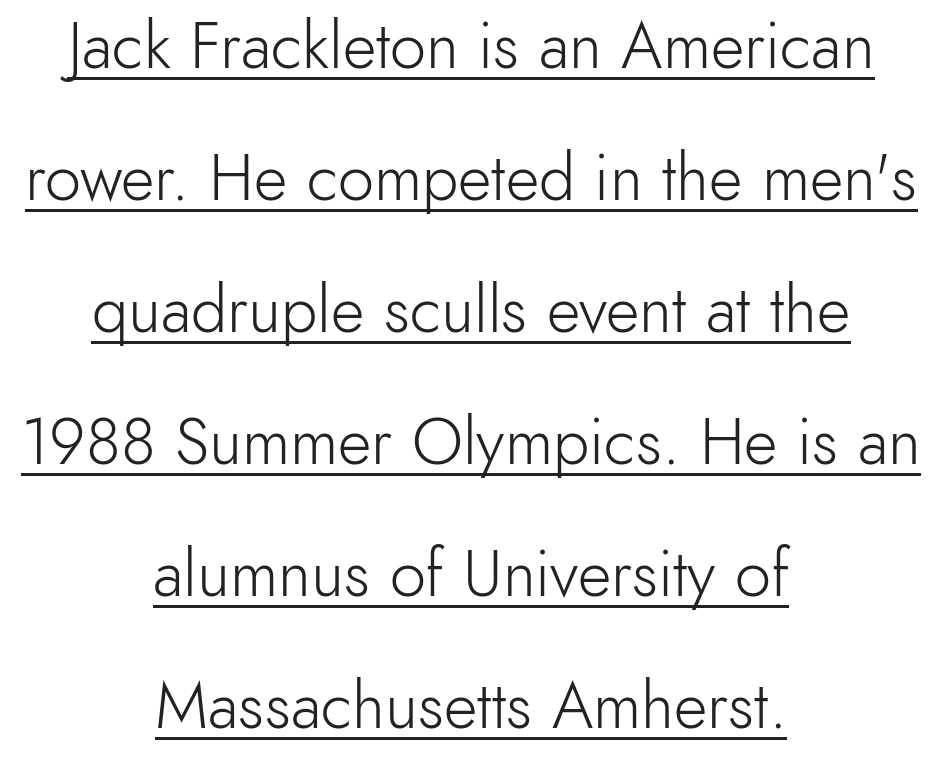
The image shows 65 px light sans-serif type, upright; set centered, loose line spacing (2.03x), normal letter spacing, underlined; a small x-height.
